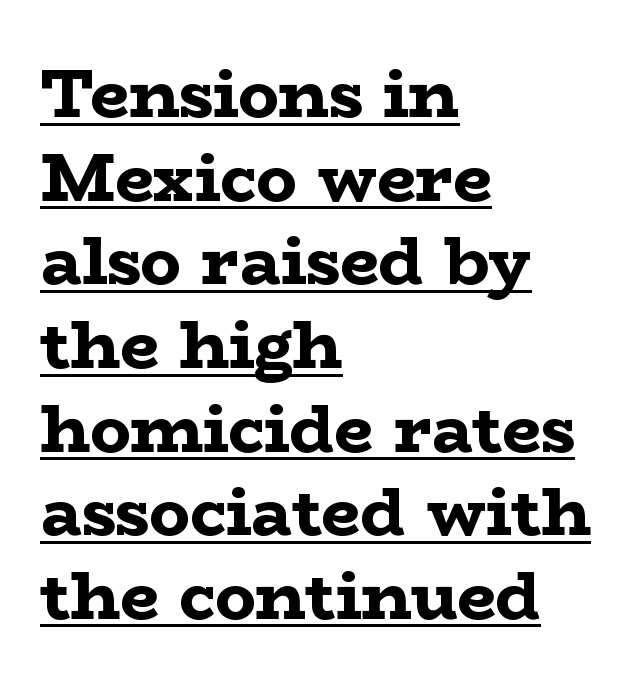
The image shows 68 px bold, wide serif type, upright; set left-aligned, line spacing 1.23x, normal letter spacing, underlined; low stroke contrast and a medium x-height.
